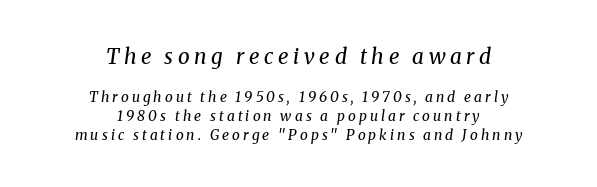
The image shows 21 px text type, italic (leaning right); set centered, normal line spacing (1.35x), unusually wide letter spacing (+0.22 em), not underlined; the first (top) block is 1.5x larger.
